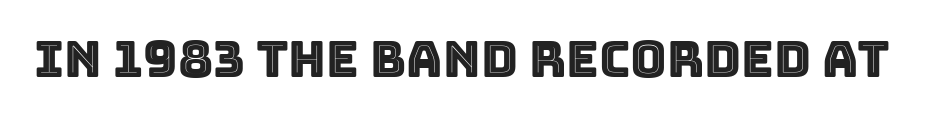
Q: Is the text italic (slanted)? A: No, it is upright.
Q: Is the text underlined? A: No.
Q: Is the spacing between letters normal or unusually wide? A: Normal.
Q: Width (condensed, normal, or wide)? A: Normal.
Q: x-height? A: Large.
Q: Monospaced? A: No.
